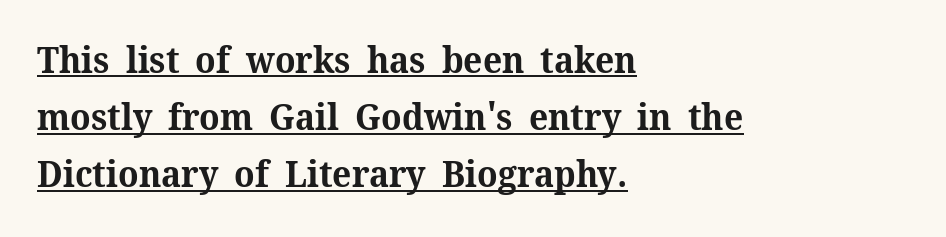
{"serif": "yes", "italic": "no", "bold": "yes", "weight": "bold", "width": "normal", "stroke_contrast": "medium", "x_height": "medium", "monospaced": "no", "underline": "yes", "align": "left", "line_spacing": "normal", "line_spacing_ratio": 1.59, "letter_spacing": "normal", "letter_spacing_em": 0.0, "glyph_px": 36}
